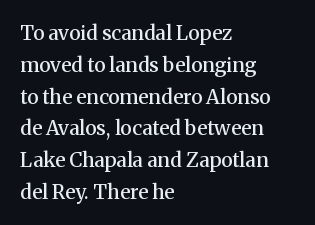
In terms of letterspacing, this is plain default setting. Words float on clear page, feet unadorned. A fair bit of extra ink — the face is semibold, not bold. One-word summary of the alignment: left. A typesetter would call this leading conventional body-copy spacing.
